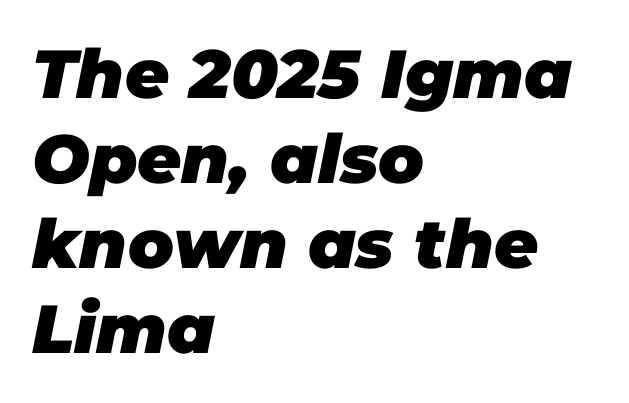
{"italic": "yes", "lean": "right", "slant_degrees": 11, "bold": "yes", "weight": "heavy", "width": "normal", "stroke_contrast": "low", "x_height": "large", "monospaced": "no", "underline": "no", "align": "left", "line_spacing": "normal", "line_spacing_ratio": 1.25, "letter_spacing": "normal", "letter_spacing_em": 0.0, "glyph_px": 68}
